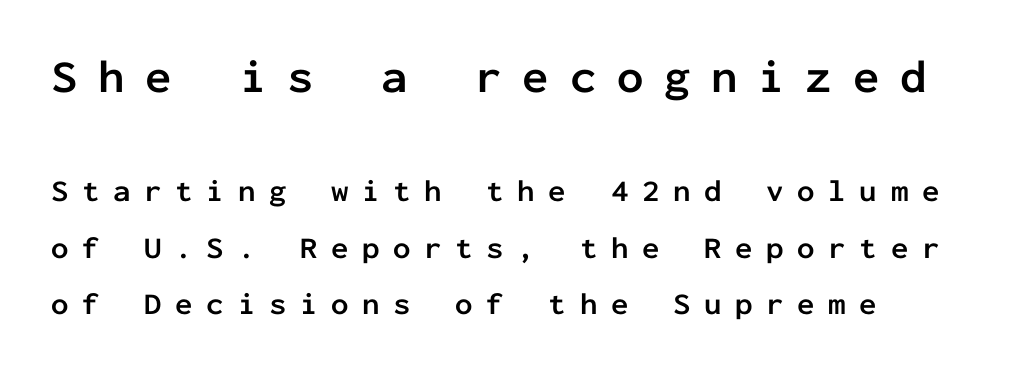
{"serif": "no", "italic": "no", "bold": "yes", "weight": "semibold", "width": "normal", "stroke_contrast": "low", "x_height": "medium", "monospaced": "yes", "underline": "no", "align": "left", "line_spacing_ratio": 1.82, "letter_spacing": "wide", "letter_spacing_em": 0.44, "larger_block": "first", "size_ratio": 1.52, "glyph_px": 47}
